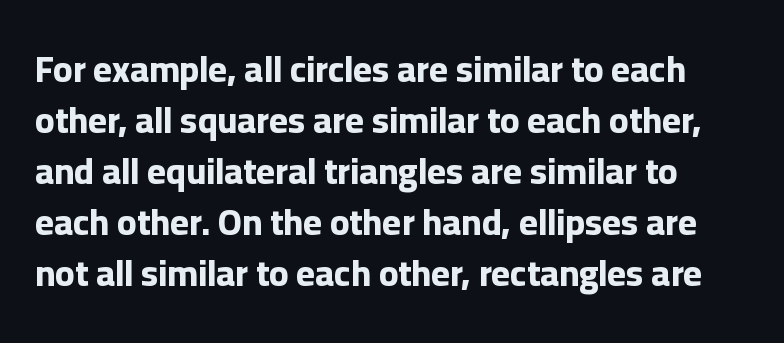
{"serif": "no", "italic": "no", "bold": "yes", "weight": "bold", "width": "normal", "stroke_contrast": "low", "x_height": "medium", "monospaced": "no", "underline": "no", "align": "left", "line_spacing": "normal", "line_spacing_ratio": 1.42, "letter_spacing": "normal", "letter_spacing_em": 0.0, "glyph_px": 36}
